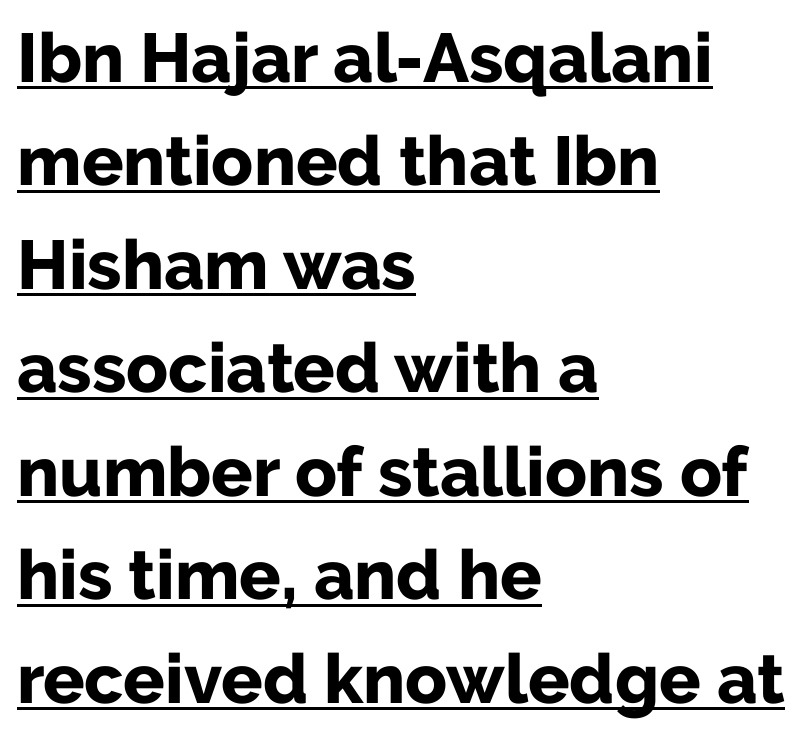
{"serif": "no", "italic": "no", "bold": "yes", "weight": "bold", "width": "normal", "stroke_contrast": "low", "x_height": "medium", "monospaced": "no", "underline": "yes", "align": "left", "line_spacing": "normal", "line_spacing_ratio": 1.5, "letter_spacing": "normal", "letter_spacing_em": 0.0, "glyph_px": 69}
